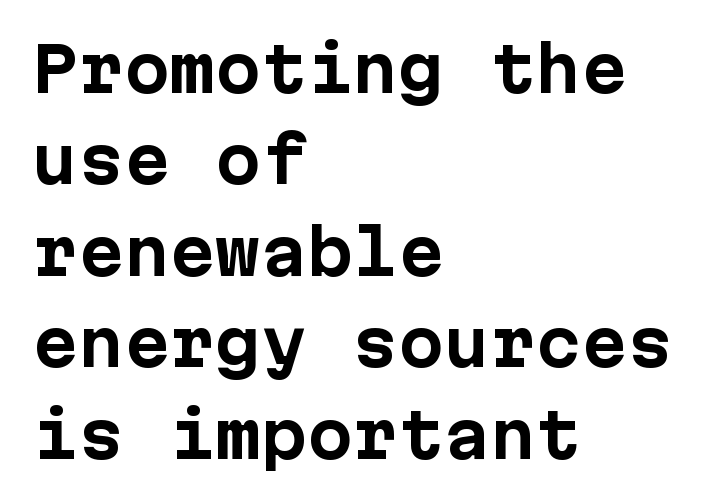
The image shows 61 px bold sans-serif type, upright; set left-aligned, normal line spacing (1.5x), normal letter spacing, not underlined; low stroke contrast and a medium x-height.
